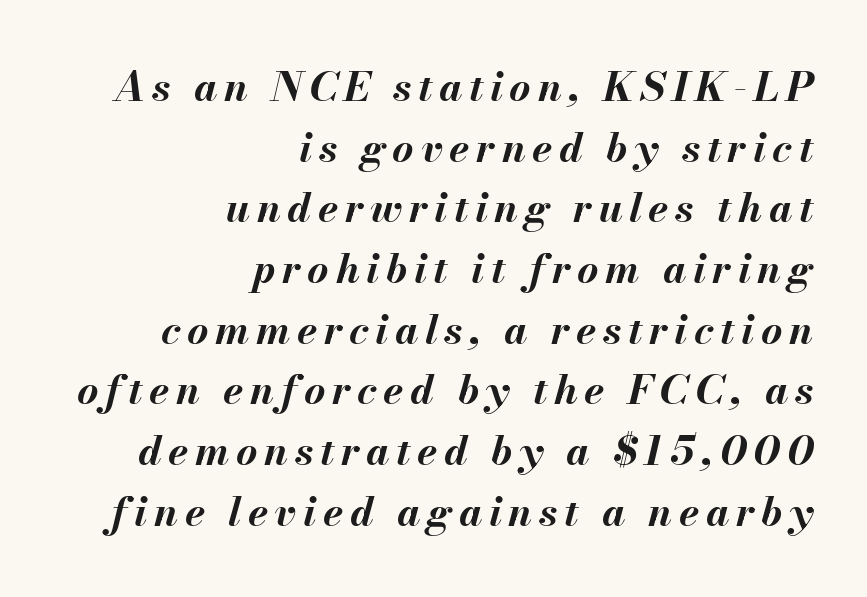
{"italic": "yes", "lean": "right", "slant_degrees": 13, "bold": "yes", "weight": "bold", "width": "normal", "stroke_contrast": "medium", "x_height": "small", "monospaced": "no", "underline": "no", "align": "right", "line_spacing": "normal", "line_spacing_ratio": 1.48, "glyph_px": 41}
